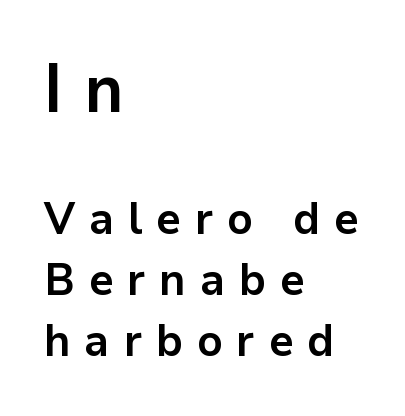
{"serif": "no", "italic": "no", "bold": "yes", "weight": "bold", "width": "normal", "stroke_contrast": "low", "x_height": "medium", "monospaced": "no", "underline": "no", "align": "left", "line_spacing": "normal", "line_spacing_ratio": 1.35, "letter_spacing": "wide", "letter_spacing_em": 0.31, "larger_block": "first", "size_ratio": 1.49, "glyph_px": 67}
